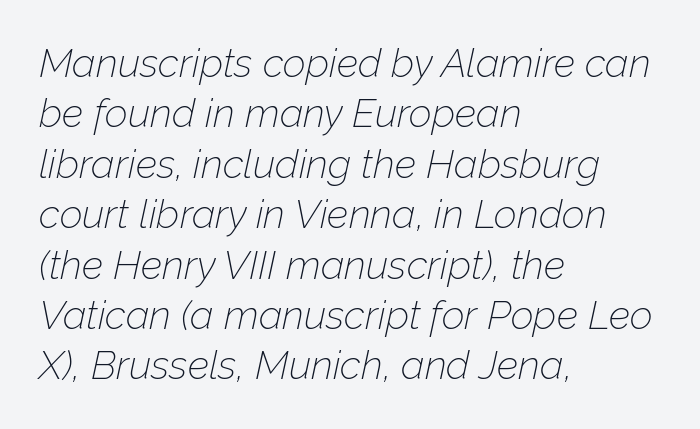
{"italic": "yes", "lean": "right", "slant_degrees": 12, "bold": "no", "weight": "thin", "width": "normal", "stroke_contrast": "low", "x_height": "medium", "monospaced": "no", "underline": "no", "align": "left", "line_spacing": "normal", "line_spacing_ratio": 1.26, "letter_spacing": "normal", "letter_spacing_em": 0.0, "glyph_px": 40}
